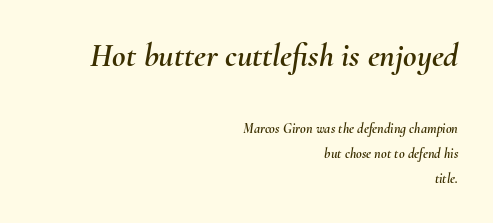
Leftover space on each line is placed entirely before the opening word. A bare baseline throughout the passage. Each letter keeps its own natural width here, so spacing adapts to shape. A typesetter would call this zero additional tracking. Visually, the top section dominates because its glyphs are scaled up. Looking at the ascenders, they clearly lean.
